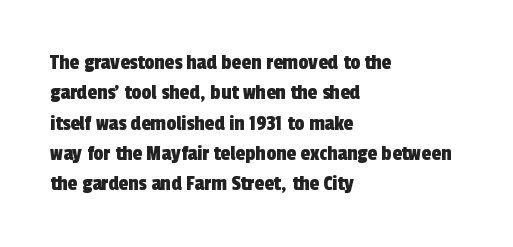
Q: Is the text underlined? A: No.
Q: How is the paragraph aligned? A: Left-aligned.
Q: Is the spacing between letters normal or unusually wide? A: Normal.
Q: Is the spacing between lines tight, normal or loose? A: Normal.
